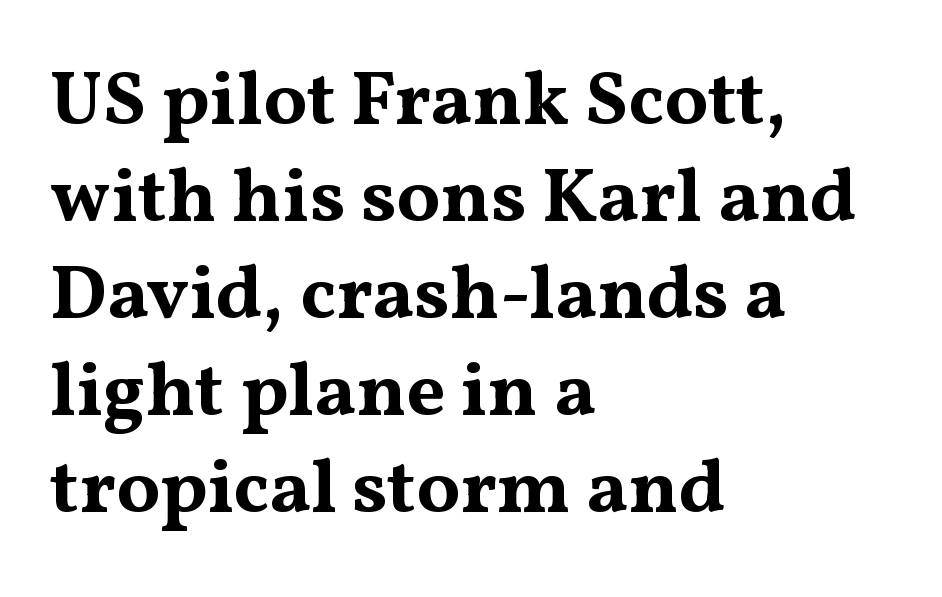
The lines in this sample share a left origin and differ only in where they stop. The vertical gap from one line to the next is medium. Heft: maximum for text — a bold. Little horizontal feet cap the strokes, marking this as serif type. Letter spacing: default. The rendering uses natural spacing where letterforms have individual widths.
